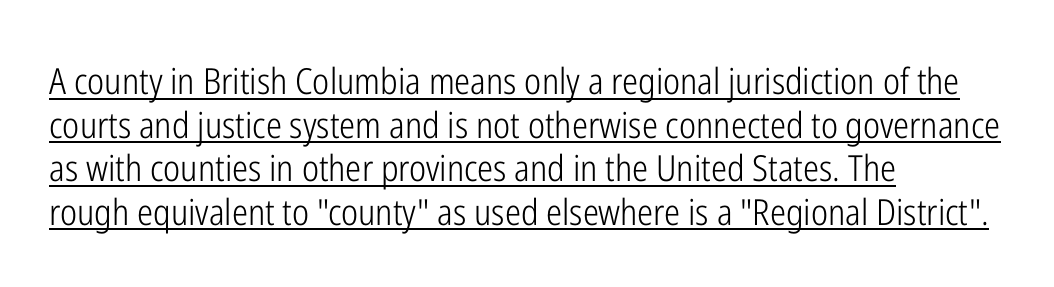
Q: Is the text bold? A: No.
Q: Is the text italic (slanted)? A: No, it is upright.
Q: Is the typeface a serif or a sans-serif typeface? A: Sans-serif.
Q: Is the text underlined? A: Yes.
Q: How is the paragraph aligned? A: Left-aligned.
Q: Is the spacing between letters normal or unusually wide? A: Normal.
Q: Width (condensed, normal, or wide)? A: Condensed.
Q: Stroke contrast? A: Low.
Q: x-height? A: Medium.
Q: Monospaced? A: No.
